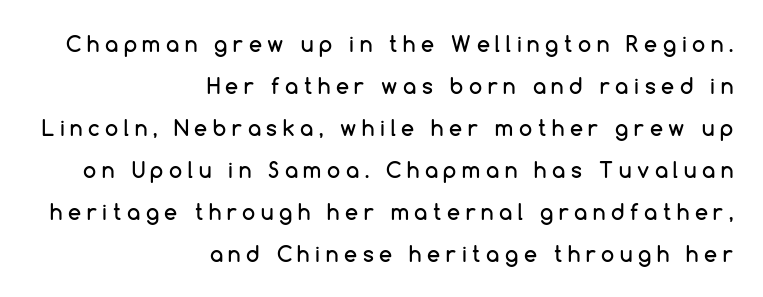
{"italic": "no", "underline": "no", "align": "right", "line_spacing": "loose", "line_spacing_ratio": 2.0, "letter_spacing": "wide", "letter_spacing_em": 0.27, "glyph_px": 21}
